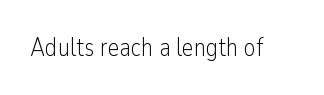
The rendering keeps characters at their native spacing. The font sits on the lighter half of the weight spectrum, regular included. Quick note: underline off. Is there any slant? The stems are plumb.
